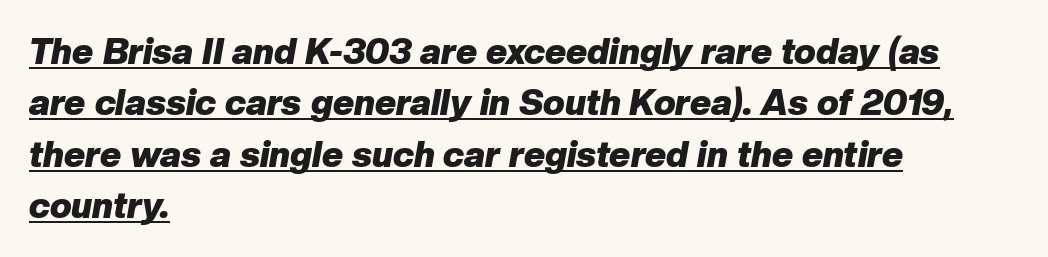
The image shows 36 px heavy type, italic (leaning right); set left-aligned, normal line spacing (1.43x), normal letter spacing, underlined; low stroke contrast and a medium x-height.
